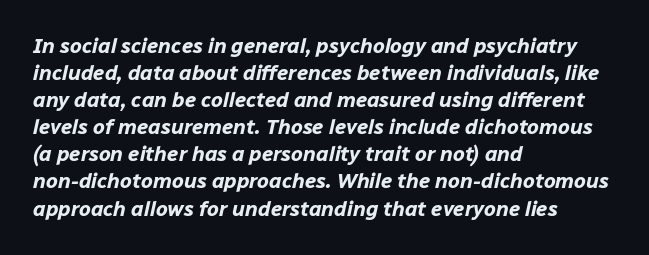
The image shows 21 px bold type, italic (leaning right); set left-aligned, normal line spacing (1.29x), normal letter spacing, not underlined.
